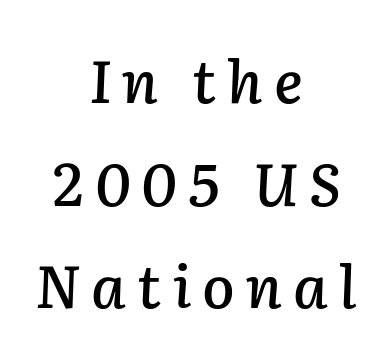
{"italic": "yes", "lean": "right", "slant_degrees": 2, "width": "normal", "stroke_contrast": "low", "x_height": "medium", "monospaced": "no", "underline": "no", "align": "center", "line_spacing_ratio": 1.74, "glyph_px": 59}
